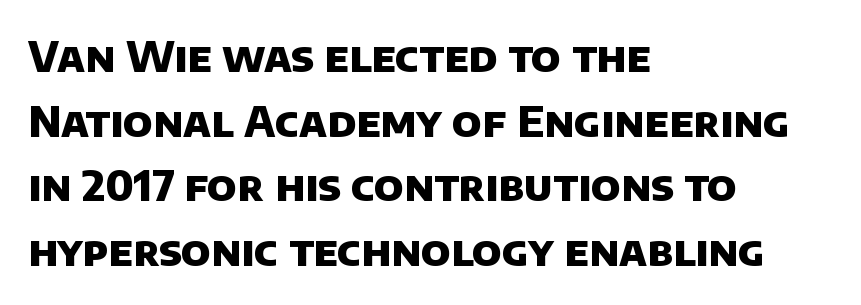
{"serif": "no", "bold": "yes", "weight": "heavy", "width": "normal", "stroke_contrast": "low", "x_height": "large", "monospaced": "no", "underline": "no", "align": "left", "line_spacing": "normal", "line_spacing_ratio": 1.54, "letter_spacing": "normal", "letter_spacing_em": 0.0, "glyph_px": 42}
